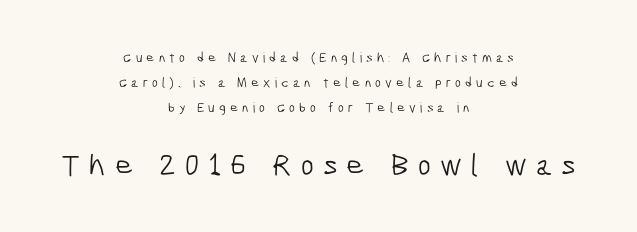
These lines are rendered in a variable-pitch font. Here the glyphs are tracked loosely, breaking word shapes into spaced letters. Size hierarchy here favors the trailing block over the leading one. This rendering features lettering with no underline. Stems here are at most as thick as an everyday book face.
